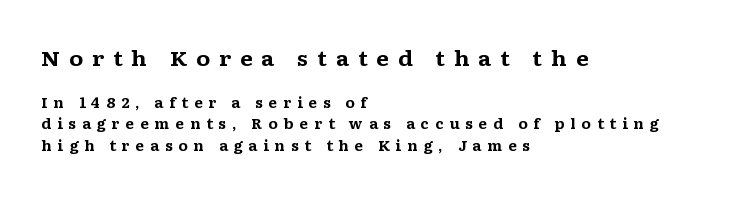
Q: Is the text bold? A: Yes.
Q: Is the text italic (slanted)? A: No, it is upright.
Q: Is the text underlined? A: No.
Q: How is the paragraph aligned? A: Left-aligned.
Q: Is the spacing between letters normal or unusually wide? A: Unusually wide.
Q: Is the spacing between lines tight, normal or loose? A: Normal.
Q: Which block of text is set in a larger size, the first (top) or the second (bottom)? A: The first (top) one.
